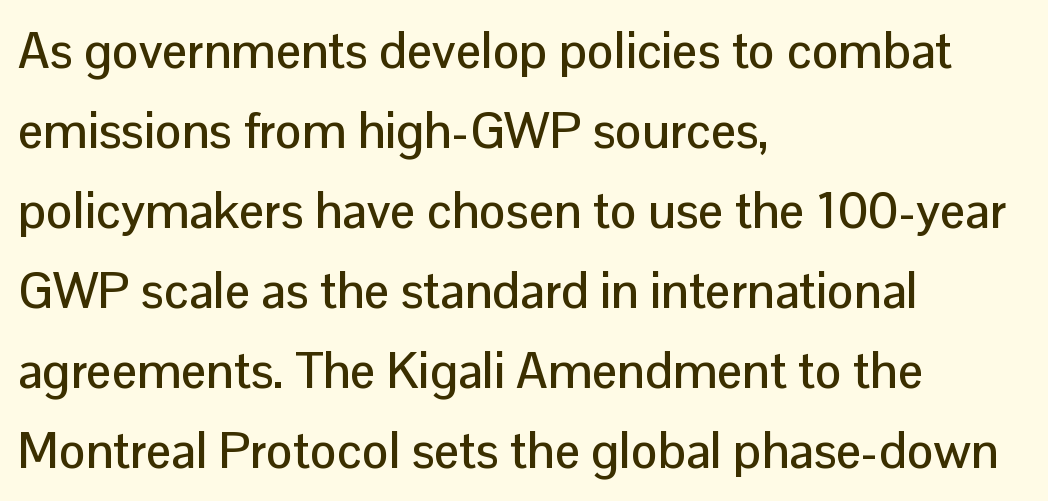
Note the varied advance widths — an 'i' is clearly narrower than an 'm'. Regular leading. The font's upright variant was chosen for this text. The glyphs in this specimen are sans serif.
